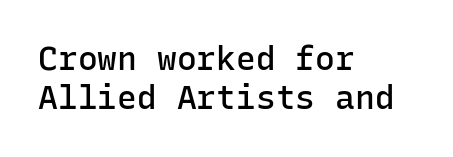
Rule under the text: the space is simply empty. Which margin do the lines hug? The left one — the right edge is uneven. The glyphs in this specimen are sans serif. Compared with typical body copy, the letter spacing here is the same. Students, this is semibold: more ink than regular, less than bold.
